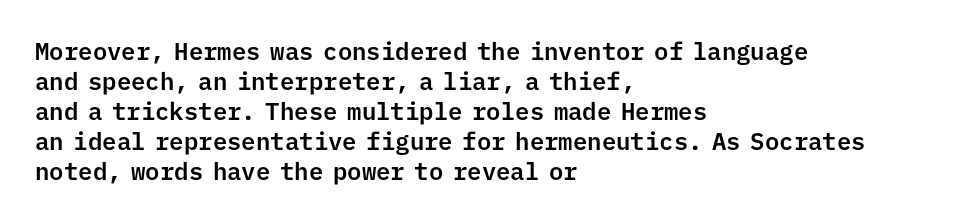
The lines in this sample share a left origin and differ only in where they stop. Tracking here is standard; glyphs follow each other at the usual distance. How would I describe the line gaps? Plain and ordinary. You can tell it's not italic because the verticals are truly vertical.
